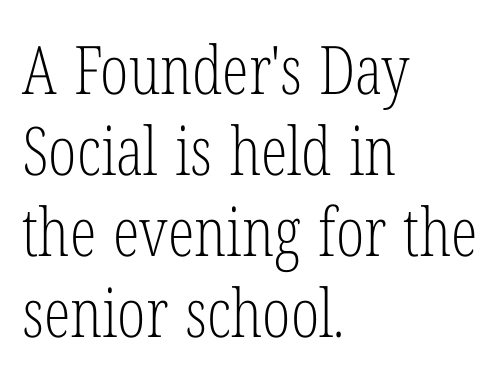
The image shows 67 px light, condensed serif type, upright; set left-aligned, line spacing 1.21x, normal letter spacing, not underlined; low stroke contrast and a medium x-height.
